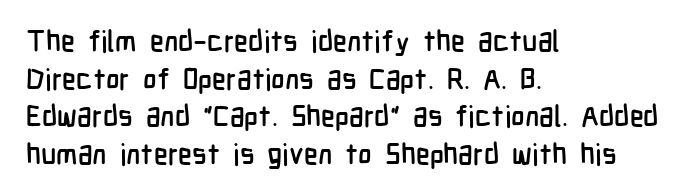
{"serif": "no", "italic": "no", "width": "condensed", "stroke_contrast": "low", "x_height": "medium", "monospaced": "no", "underline": "no", "align": "left", "line_spacing": "normal", "line_spacing_ratio": 1.3, "letter_spacing": "normal", "letter_spacing_em": 0.0, "glyph_px": 29}
